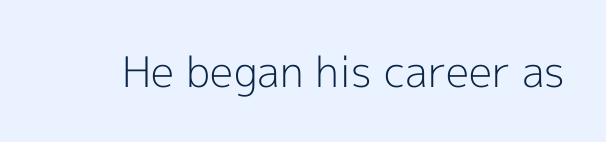
{"serif": "no", "italic": "no", "bold": "no", "weight": "light", "width": "normal", "x_height": "medium", "monospaced": "no", "underline": "no", "letter_spacing": "normal", "letter_spacing_em": 0.0, "glyph_px": 42}
